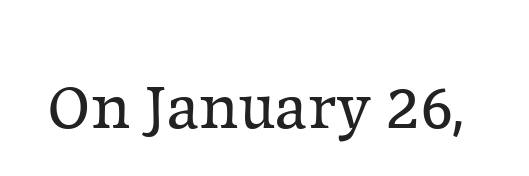
The image shows 66 px regular-weight serif type, upright; set normal letter spacing, not underlined; low stroke contrast and a medium x-height.
